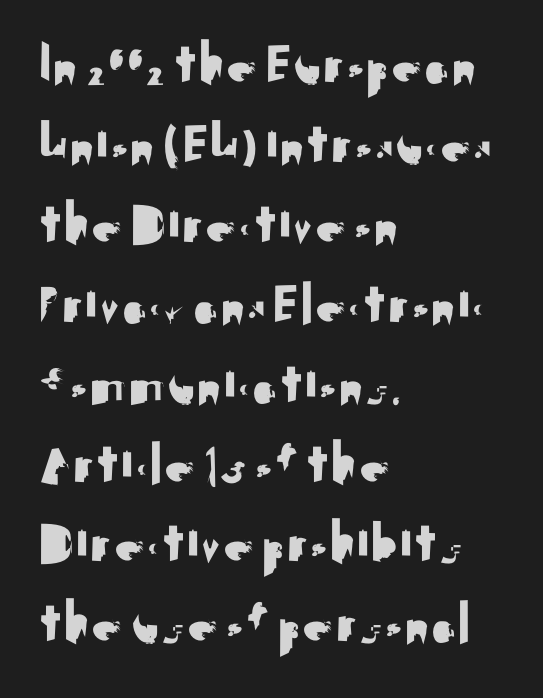
{"serif": "no", "italic": "no", "width": "normal", "stroke_contrast": "medium", "x_height": "small", "monospaced": "no", "underline": "no", "align": "left", "line_spacing": "normal", "line_spacing_ratio": 1.31, "letter_spacing": "normal", "letter_spacing_em": 0.0, "glyph_px": 61}
